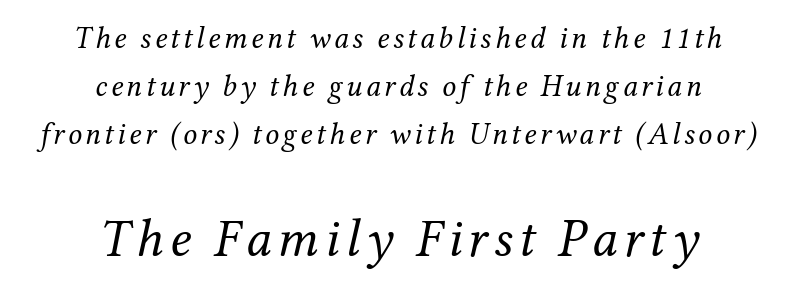
The image shows 54 px regular-weight serif type, italic (leaning right); set centered, normal line spacing (1.55x), not underlined; the second (bottom) block is 1.74x larger; medium stroke contrast and a medium x-height.
